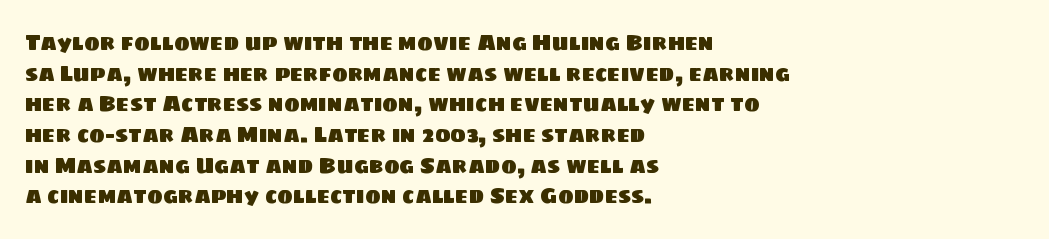
The image shows 21 px text type; set left-aligned, normal line spacing (1.46x), normal letter spacing, not underlined.
